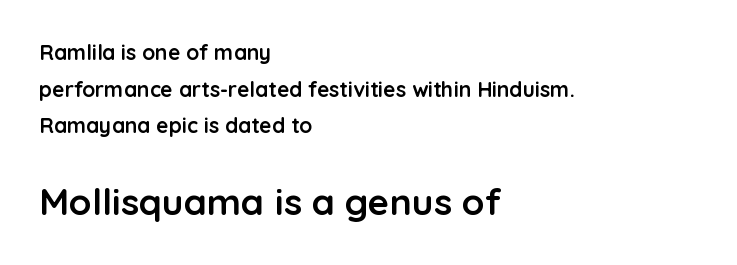
Q: Is the text bold? A: Yes.
Q: Is the text italic (slanted)? A: No, it is upright.
Q: Is the typeface a serif or a sans-serif typeface? A: Sans-serif.
Q: Is the text underlined? A: No.
Q: How is the paragraph aligned? A: Left-aligned.
Q: Is the spacing between letters normal or unusually wide? A: Normal.
Q: Which block of text is set in a larger size, the first (top) or the second (bottom)? A: The second (bottom) one.
Q: Width (condensed, normal, or wide)? A: Normal.
Q: Stroke contrast? A: Low.
Q: x-height? A: Medium.
Q: Monospaced? A: No.
